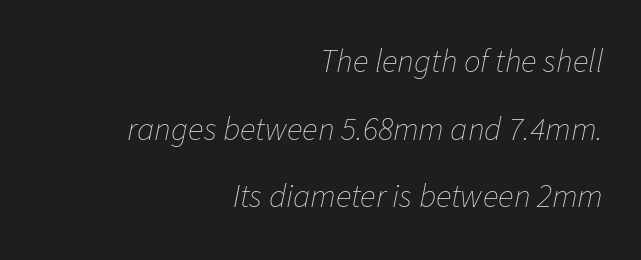
The typography opts for an oblique posture over an upright one. All the whitespace from short lines collects on the left. Each new line begins a long way beneath the previous one. Compared with typical body copy, the letter spacing here is the same. Character widths vary here, with narrow letters taking less room than wide ones.
